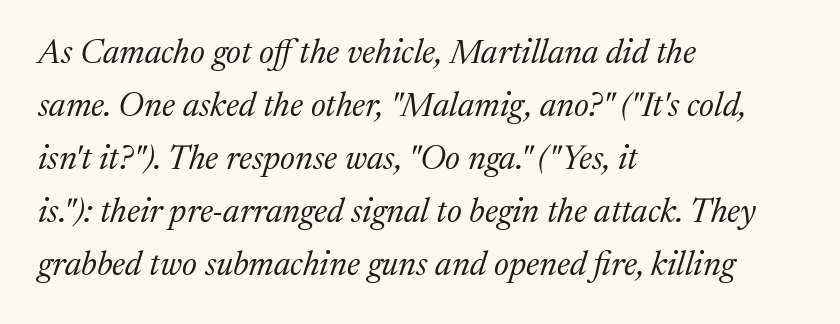
The rendering uses natural spacing where letterforms have individual widths. Little horizontal feet cap the strokes, marking this as serif type. The tracking reads as untouched default to a designer's eye. In terms of posture, this sample is oblique.
